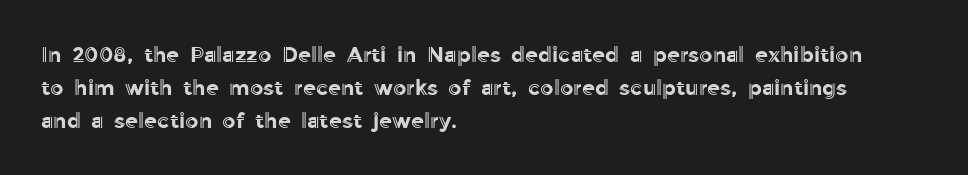
{"italic": "no", "underline": "no", "align": "left", "line_spacing": "normal", "line_spacing_ratio": 1.57, "letter_spacing": "normal", "letter_spacing_em": 0.0, "glyph_px": 21}
